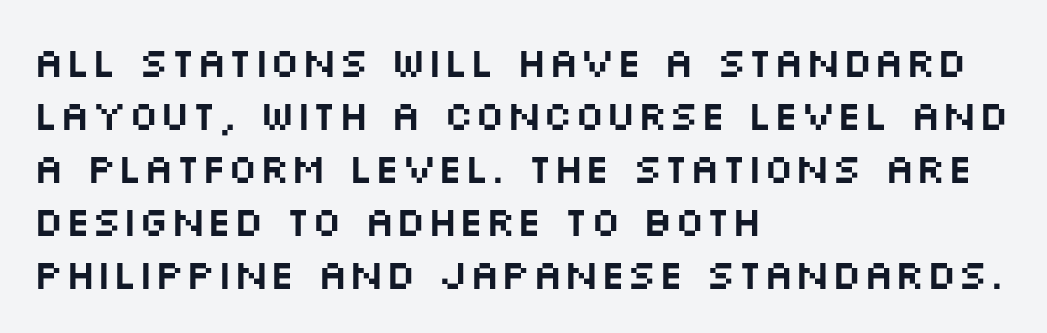
Q: Is the text italic (slanted)? A: No, it is upright.
Q: Is the typeface a serif or a sans-serif typeface? A: Sans-serif.
Q: Is the text underlined? A: No.
Q: How is the paragraph aligned? A: Left-aligned.
Q: Is the spacing between letters normal or unusually wide? A: Normal.
Q: Is the spacing between lines tight, normal or loose? A: Normal.
Q: Width (condensed, normal, or wide)? A: Wide.
Q: Stroke contrast? A: Medium.
Q: x-height? A: Large.
Q: Monospaced? A: No.
